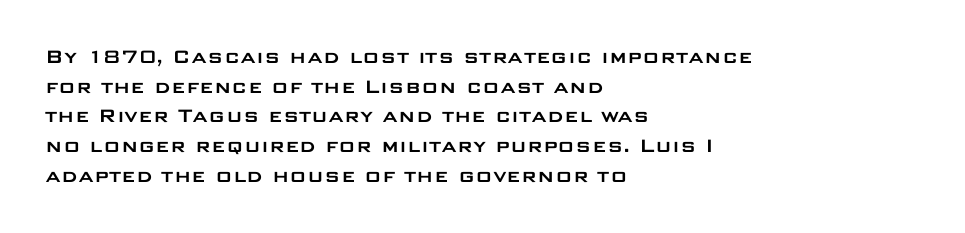
Descenders are the only things crossing below the line. A classic flush-left, rag-right setting is used for this passage. Upright lettering throughout. Quick note: interline space is typical. Letter spacing: default.
